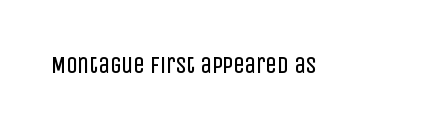
The type is set solid horizontally, with unmodified tracking. Words float on clear page, feet unadorned. A quiet, ordinary-to-light weight characterises the typeface. The type sits square on the baseline with zero lean.
